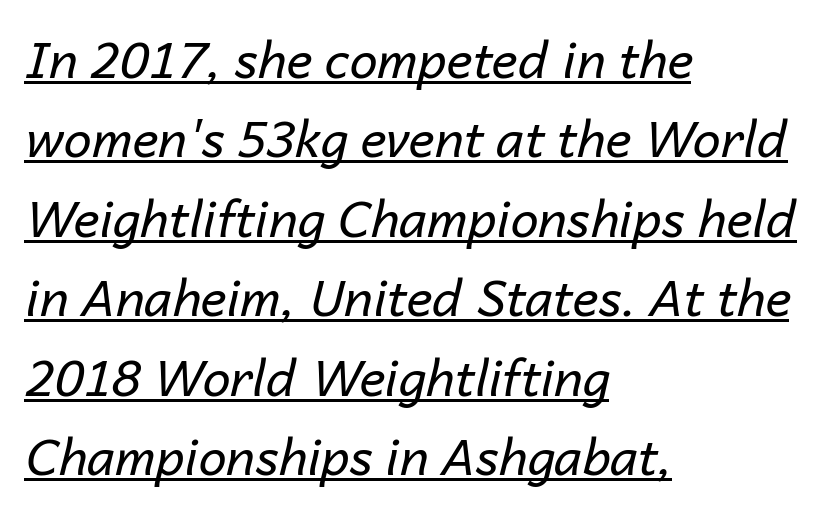
Q: Is the text bold? A: No.
Q: Is the text italic (slanted)? A: Yes, it leans right by about 14 degrees.
Q: Is the text underlined? A: Yes.
Q: How is the paragraph aligned? A: Left-aligned.
Q: Is the spacing between letters normal or unusually wide? A: Normal.
Q: Is the spacing between lines tight, normal or loose? A: Normal.
Q: Width (condensed, normal, or wide)? A: Normal.
Q: Stroke contrast? A: Low.
Q: x-height? A: Medium.
Q: Monospaced? A: No.
